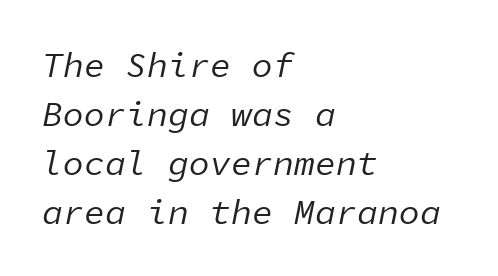
Teacher's note: observe the even left margin — that is flush-left alignment. Tracking here is standard; glyphs follow each other at the usual distance. Does the lettering tilt? It does — this is italic. The gap between lines stays unmarked. Whoever set this chose a conventional vertical rhythm.
